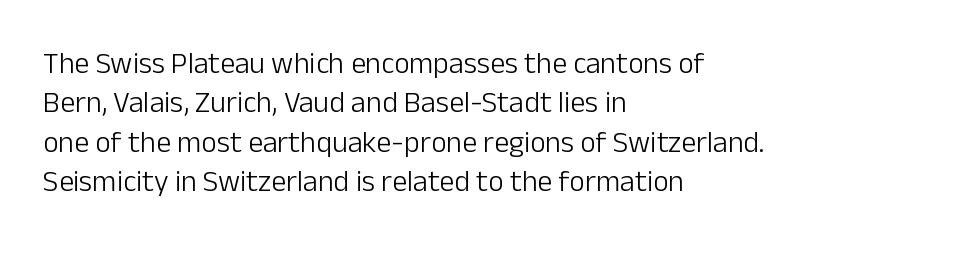
Q: Is the text bold? A: No.
Q: Is the text italic (slanted)? A: No, it is upright.
Q: Is the typeface a serif or a sans-serif typeface? A: Sans-serif.
Q: Is the text underlined? A: No.
Q: How is the paragraph aligned? A: Left-aligned.
Q: Is the spacing between letters normal or unusually wide? A: Normal.
Q: Is the spacing between lines tight, normal or loose? A: Normal.
Q: Width (condensed, normal, or wide)? A: Normal.
Q: Stroke contrast? A: Low.
Q: x-height? A: Medium.
Q: Monospaced? A: No.
